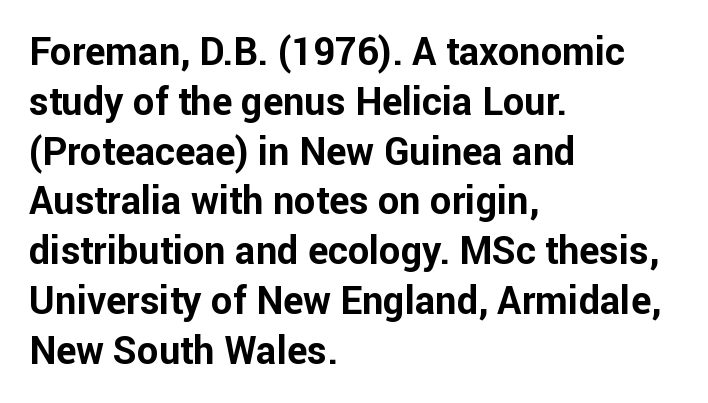
The designer left line spacing at the default. Compared with typical body copy, the letter spacing here is the same. Notice how the passage keeps a crisp vertical edge on the left only. Typesetter's note: full bold, strokes at maximum text heaviness. These lines are rendered in a variable-pitch font. The font's upright variant was chosen for this text.
